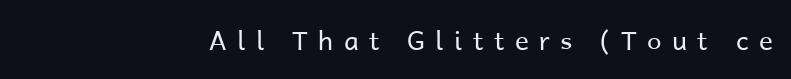
{"italic": "no", "bold": "no", "underline": "no", "align": "right", "letter_spacing": "wide", "letter_spacing_em": 0.4, "glyph_px": 26}
